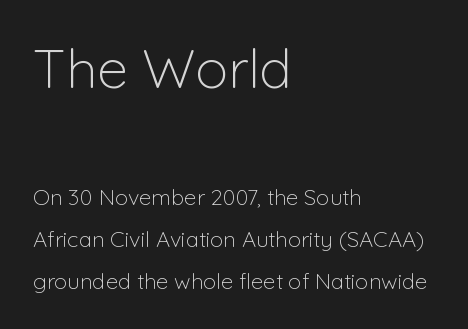
The image shows 55 px light sans-serif type, upright; set left-aligned, loose line spacing (1.92x), normal letter spacing, not underlined; the first (top) block is 2.5x larger; low stroke contrast and a medium x-height.
